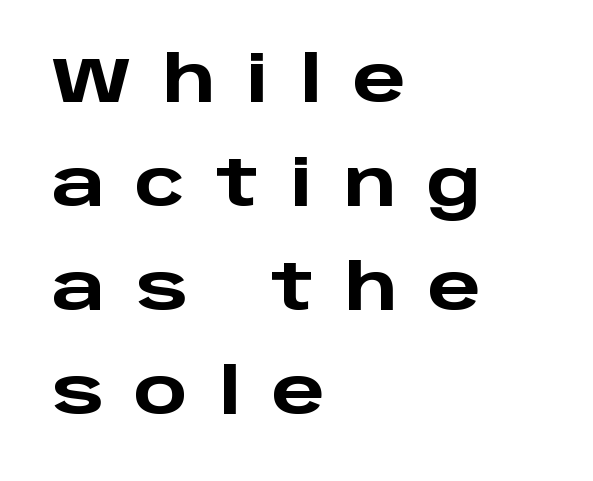
The image shows 63 px heavy, wide sans-serif type, upright; set left-aligned, normal line spacing (1.65x), unusually wide letter spacing (+0.49 em), not underlined; low stroke contrast and a large x-height.
